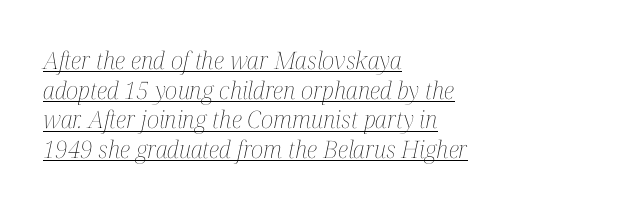
The image shows 24 px text type, italic (leaning right); set left-aligned, line spacing 1.23x, normal letter spacing, underlined.
